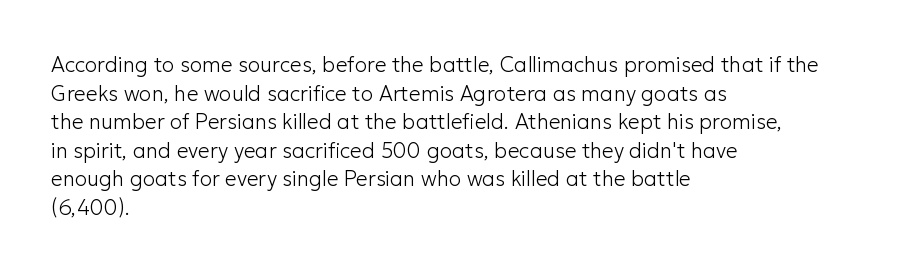
The image shows 21 px text type, upright; set left-aligned, normal line spacing (1.36x), normal letter spacing, not underlined.
